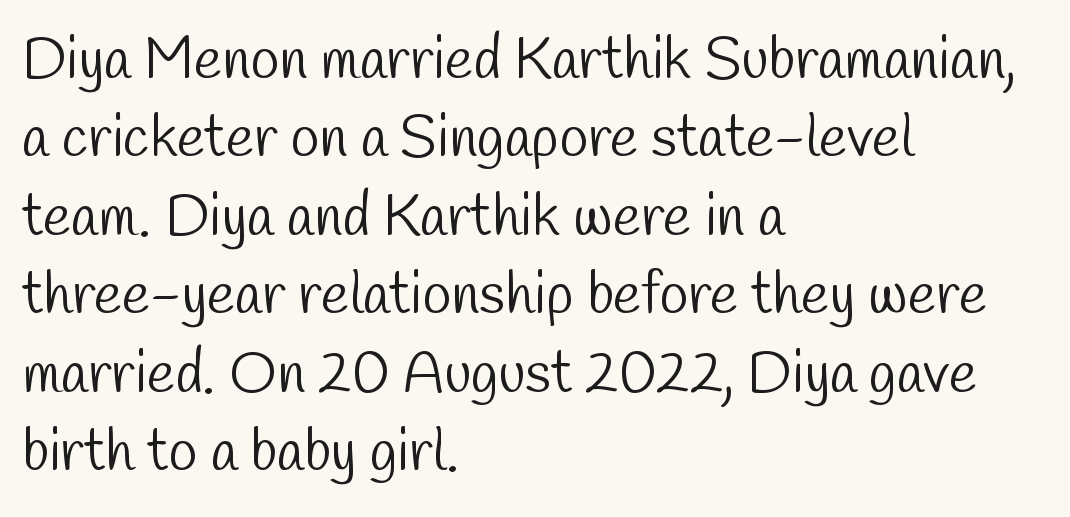
{"serif": "no", "bold": "no", "weight": "light", "width": "condensed", "stroke_contrast": "low", "x_height": "medium", "monospaced": "no", "underline": "no", "align": "left", "line_spacing": "normal", "line_spacing_ratio": 1.33, "letter_spacing": "normal", "letter_spacing_em": 0.0, "glyph_px": 59}
